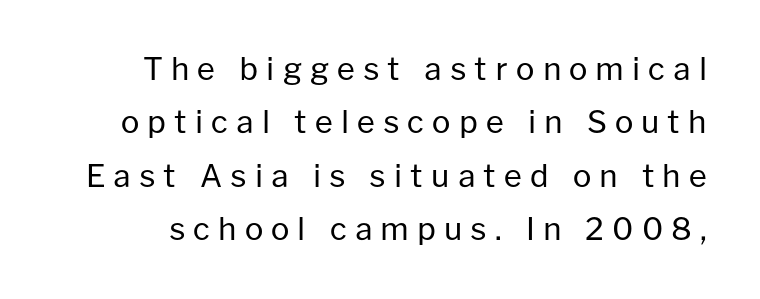
Q: Is the text bold? A: No.
Q: Is the text italic (slanted)? A: No, it is upright.
Q: Is the typeface a serif or a sans-serif typeface? A: Sans-serif.
Q: Is the text underlined? A: No.
Q: Is the spacing between letters normal or unusually wide? A: Unusually wide.
Q: Width (condensed, normal, or wide)? A: Normal.
Q: Stroke contrast? A: Low.
Q: x-height? A: Medium.
Q: Monospaced? A: No.
